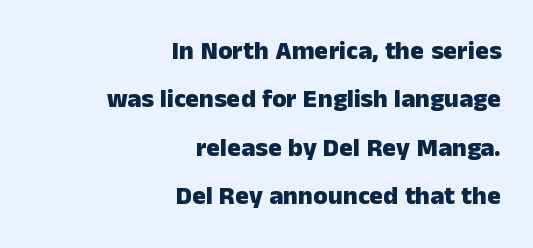
The image shows 26 px bold type, upright; set right-aligned, line spacing 1.86x, normal letter spacing, not underlined.
